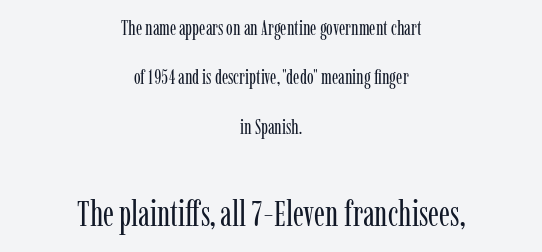
The image shows 35 px regular-weight, condensed serif type, upright; set centered, loose line spacing (2.47x), normal letter spacing, not underlined; the second (bottom) block is 1.75x larger; low stroke contrast and a medium x-height.
